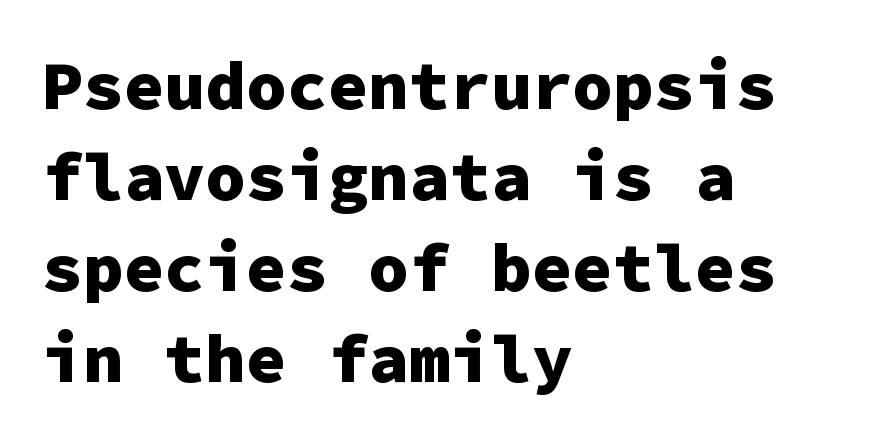
Q: Is the text bold? A: Yes.
Q: Is the text italic (slanted)? A: No, it is upright.
Q: Is the typeface a serif or a sans-serif typeface? A: Sans-serif.
Q: Is the text underlined? A: No.
Q: How is the paragraph aligned? A: Left-aligned.
Q: Is the spacing between letters normal or unusually wide? A: Normal.
Q: Is the spacing between lines tight, normal or loose? A: Normal.
Q: Width (condensed, normal, or wide)? A: Normal.
Q: Stroke contrast? A: Low.
Q: x-height? A: Medium.
Q: Monospaced? A: Yes.
